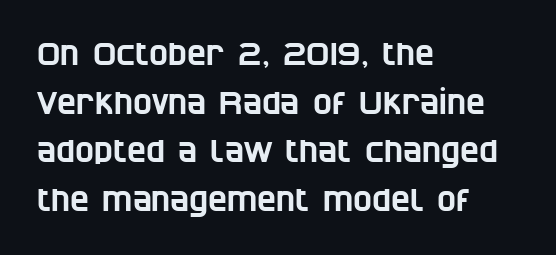
The image shows 32 px condensed sans-serif type; set left-aligned, normal line spacing (1.52x), normal letter spacing, not underlined; low stroke contrast and a large x-height.
